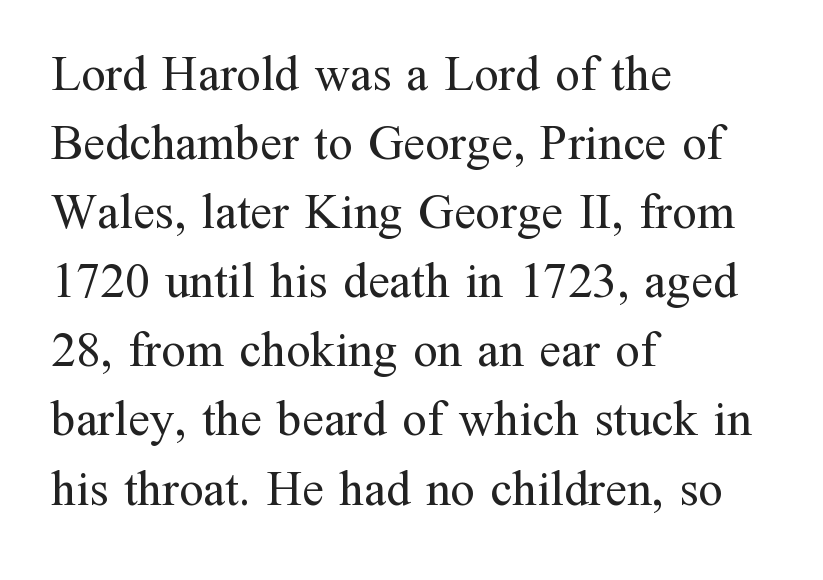
{"serif": "yes", "italic": "no", "bold": "no", "weight": "regular", "width": "normal", "stroke_contrast": "medium", "x_height": "medium", "monospaced": "no", "underline": "no", "align": "left", "line_spacing": "normal", "line_spacing_ratio": 1.41, "letter_spacing": "normal", "letter_spacing_em": 0.0, "glyph_px": 49}
